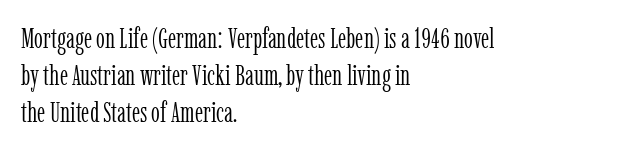
{"serif": "yes", "italic": "no", "bold": "no", "weight": "light", "width": "condensed", "stroke_contrast": "low", "x_height": "medium", "monospaced": "no", "underline": "no", "align": "left", "line_spacing": "normal", "line_spacing_ratio": 1.33, "letter_spacing": "normal", "letter_spacing_em": 0.0, "glyph_px": 28}
